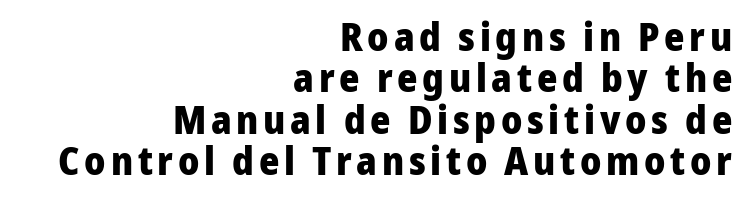
The image shows 39 px heavy sans-serif type, upright; set right-aligned, tight line spacing (1.06x), not underlined; low stroke contrast and a medium x-height.
